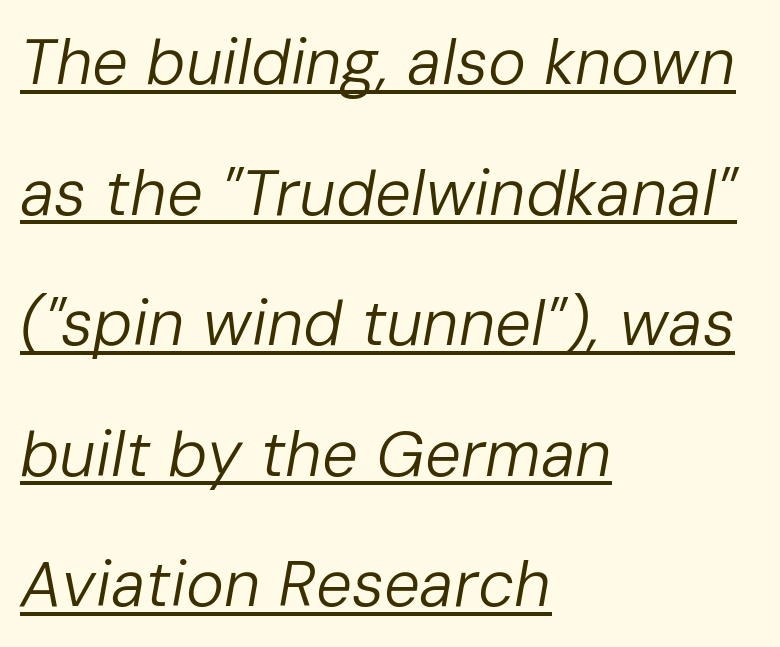
The image shows 64 px regular-weight type, italic (leaning right); set left-aligned, loose line spacing (2.04x), normal letter spacing, underlined; low stroke contrast and a medium x-height.
